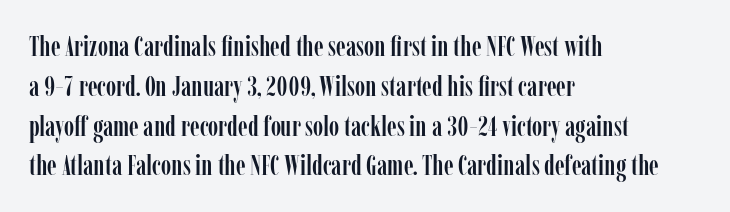
{"serif": "yes", "italic": "no", "width": "condensed", "stroke_contrast": "low", "x_height": "medium", "monospaced": "no", "underline": "no", "align": "left", "line_spacing": "normal", "line_spacing_ratio": 1.42, "letter_spacing": "normal", "letter_spacing_em": 0.0, "glyph_px": 28}
